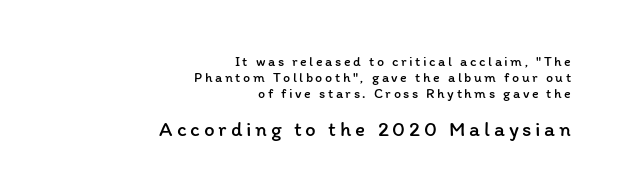
Descenders are the only things crossing below the line. Is there much room between lines? No — they nearly touch. Notice how the passage keeps a crisp vertical edge on the right only. Caption: face not bold, strokes unweighted.
